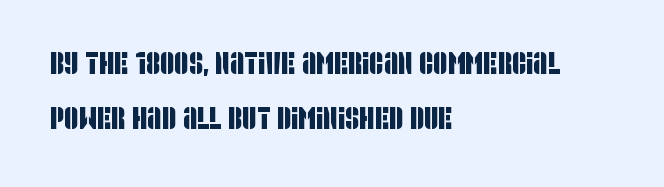
Alignment: flush left. Decoration check: the copy has no underline. What stands out about the letter spacing? Nothing — it is the standard amount. Varying glyph widths throughout — classic text-font behaviour. Regarding serifs, this sample does without them.
